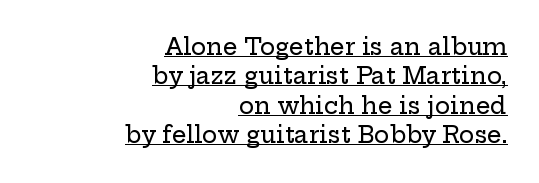
{"italic": "no", "underline": "yes", "align": "right", "line_spacing": "normal", "line_spacing_ratio": 1.28, "letter_spacing": "normal", "letter_spacing_em": 0.0, "glyph_px": 23}
